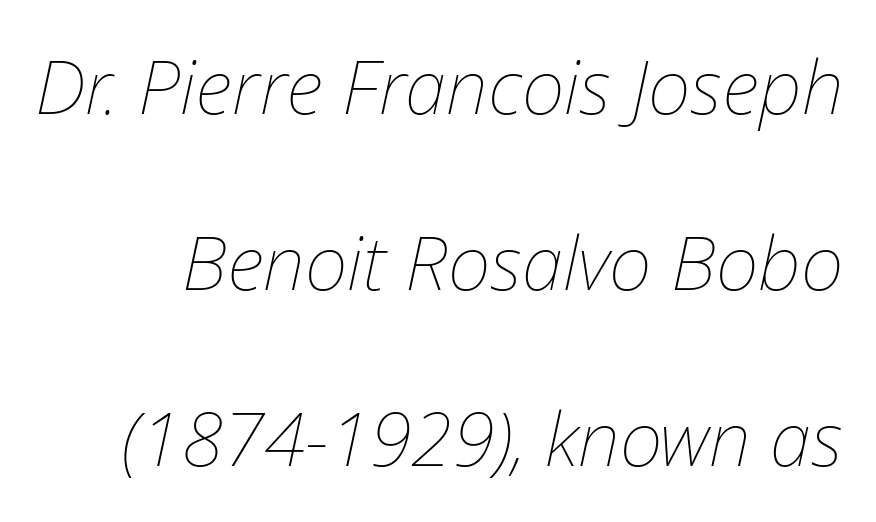
The image shows 75 px thin type, italic (leaning right); set loose line spacing (2.35x), normal letter spacing, not underlined; low stroke contrast and a medium x-height.
